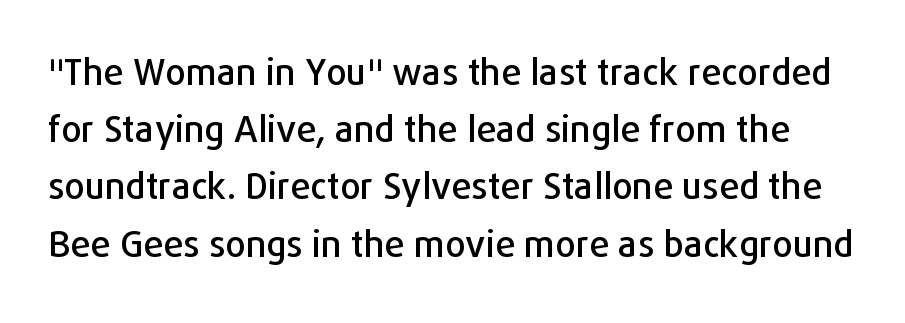
{"serif": "no", "italic": "no", "width": "normal", "stroke_contrast": "low", "x_height": "medium", "monospaced": "no", "underline": "no", "line_spacing": "normal", "line_spacing_ratio": 1.59, "letter_spacing": "normal", "letter_spacing_em": 0.0, "glyph_px": 36}
